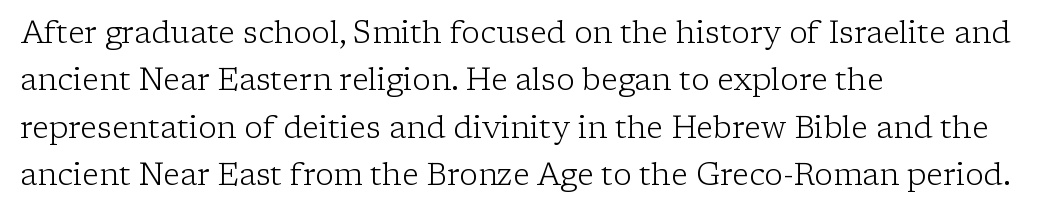
{"serif": "yes", "italic": "no", "bold": "no", "weight": "light", "width": "normal", "stroke_contrast": "low", "x_height": "medium", "monospaced": "no", "underline": "no", "align": "left", "line_spacing": "normal", "line_spacing_ratio": 1.53, "letter_spacing": "normal", "letter_spacing_em": 0.0, "glyph_px": 31}
